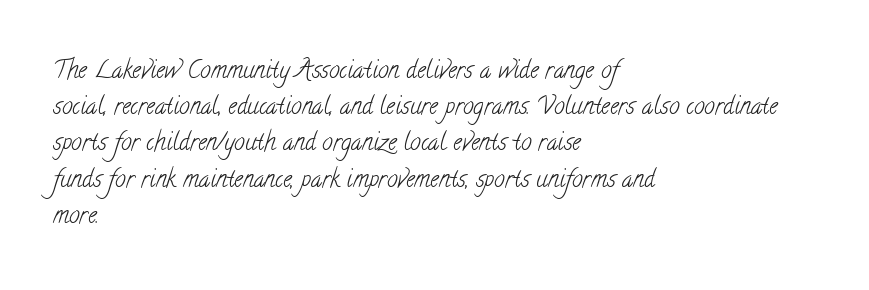
The foot of each line stays bare and open. Between one letter and the next there's only the usual sliver of space. The paragraph shown leans on its left margin. Whoever set this chose a conventional vertical rhythm. The strokes are not fattened; the text isn't bold.
